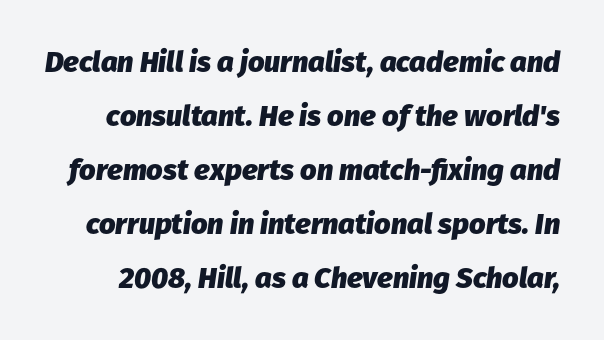
Q: Is the text bold? A: Yes.
Q: Is the text italic (slanted)? A: Yes, it leans right by about 8 degrees.
Q: Is the text underlined? A: No.
Q: Is the spacing between letters normal or unusually wide? A: Normal.
Q: Width (condensed, normal, or wide)? A: Normal.
Q: Stroke contrast? A: Low.
Q: x-height? A: Medium.
Q: Monospaced? A: No.
